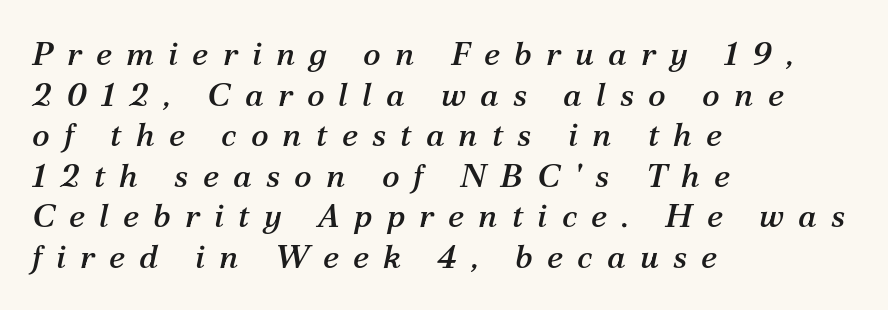
Q: Is the text italic (slanted)? A: Yes, it leans right by about 12 degrees.
Q: Is the typeface a serif or a sans-serif typeface? A: Serif.
Q: Is the text underlined? A: No.
Q: How is the paragraph aligned? A: Left-aligned.
Q: Is the spacing between letters normal or unusually wide? A: Unusually wide.
Q: Width (condensed, normal, or wide)? A: Normal.
Q: Stroke contrast? A: Medium.
Q: x-height? A: Medium.
Q: Monospaced? A: No.
